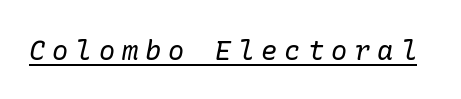
{"italic": "yes", "lean": "right", "slant_degrees": 10, "bold": "no", "underline": "yes", "letter_spacing": "wide", "letter_spacing_em": 0.26, "glyph_px": 27}
